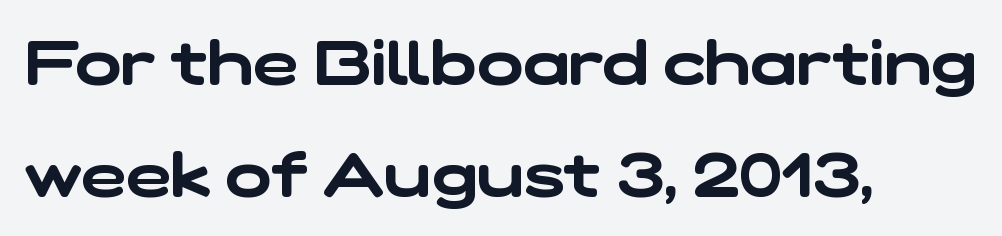
Q: Is the typeface a serif or a sans-serif typeface? A: Sans-serif.
Q: Is the text underlined? A: No.
Q: How is the paragraph aligned? A: Left-aligned.
Q: Is the spacing between letters normal or unusually wide? A: Normal.
Q: Width (condensed, normal, or wide)? A: Wide.
Q: Stroke contrast? A: Low.
Q: x-height? A: Medium.
Q: Monospaced? A: No.
